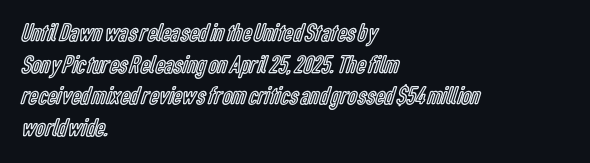
Q: Is the text italic (slanted)? A: Yes.
Q: Is the text underlined? A: No.
Q: How is the paragraph aligned? A: Left-aligned.
Q: Is the spacing between letters normal or unusually wide? A: Normal.
